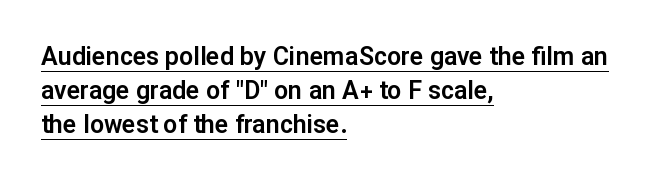
The image shows 25 px text type, upright; set left-aligned, normal line spacing (1.37x), normal letter spacing, underlined.
